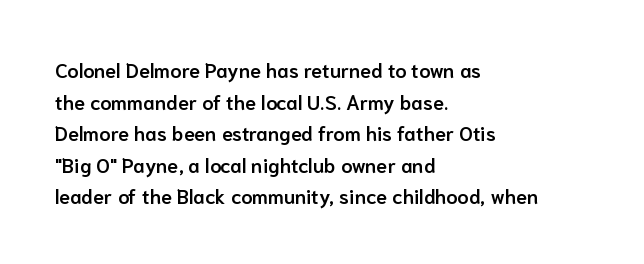
The image shows 20 px text type, upright; set left-aligned, normal line spacing (1.58x), normal letter spacing, not underlined.
